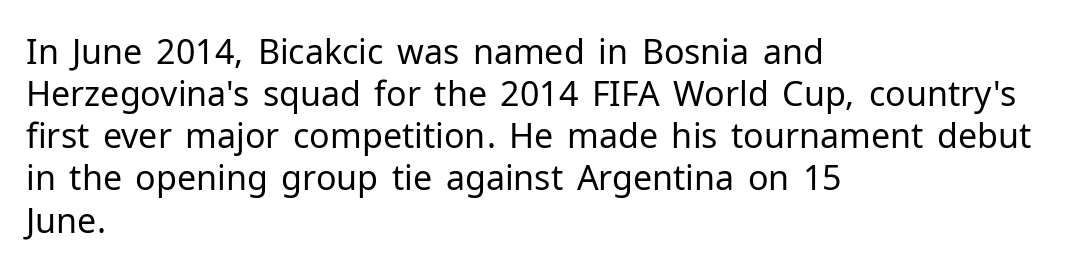
The image shows 34 px regular-weight sans-serif type, upright; set left-aligned, line spacing 1.24x, normal letter spacing, not underlined; low stroke contrast and a medium x-height.
